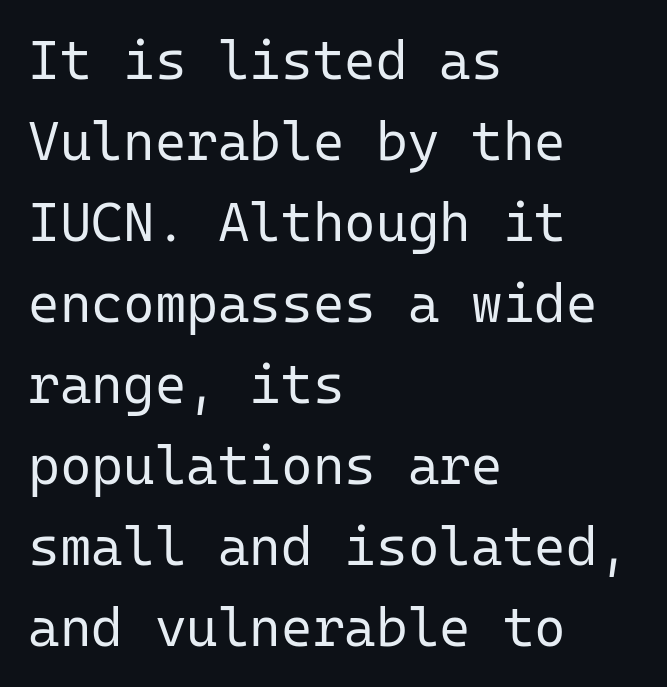
The image shows 54 px regular-weight sans-serif type, upright, monospaced; set left-aligned, normal line spacing (1.5x), normal letter spacing, not underlined; low stroke contrast and a medium x-height.
